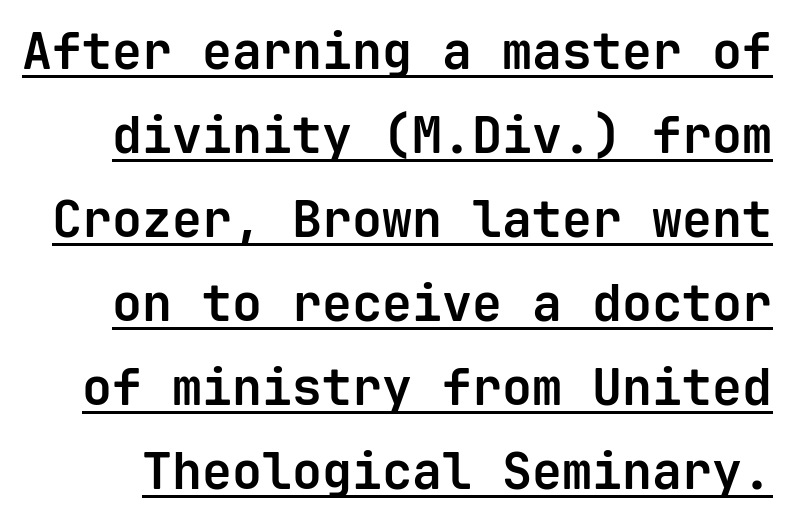
Characters remain perfectly vertical along every line. One glance says typical: line gaps are just what's usual. The passage shown is typed in a monospace face where columns stay perfectly aligned. The type is set solid horizontally, with unmodified tracking.
